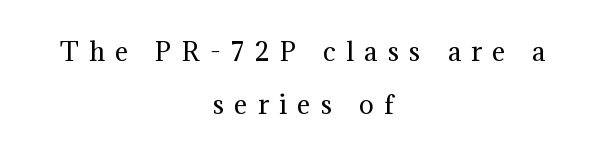
Stem width sits at or under what a default text font uses. Designer's note — italics off, roman on. Only glyphs here, with clear space below each row. Centered paragraph, ragged on both sides. In terms of leading, this rendering errs on the spacious side.
